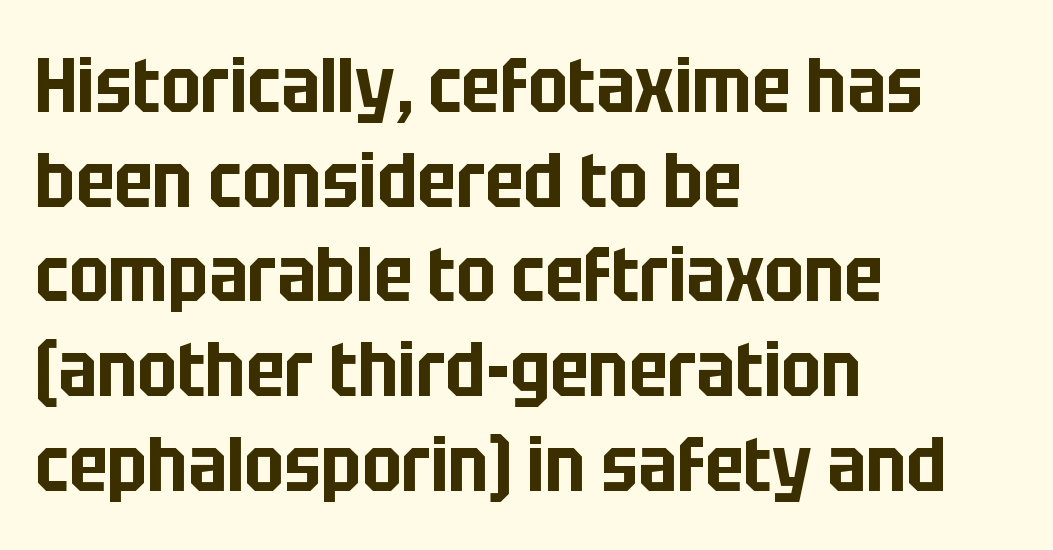
Q: Is the text italic (slanted)? A: No, it is upright.
Q: Is the typeface a serif or a sans-serif typeface? A: Sans-serif.
Q: Is the text underlined? A: No.
Q: How is the paragraph aligned? A: Left-aligned.
Q: Is the spacing between letters normal or unusually wide? A: Normal.
Q: Width (condensed, normal, or wide)? A: Condensed.
Q: Stroke contrast? A: Low.
Q: x-height? A: Large.
Q: Monospaced? A: No.
